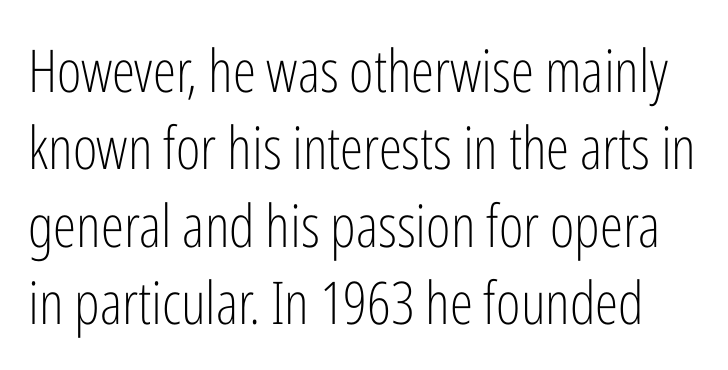
Honestly, there is no underline to notice here at all. The text was rendered using a sans face with plain stroke endings. If you measured baseline to baseline, you'd find a middling distance. Notice how the stems are strictly vertical — no italics here. The cut favours lightness, reaching ordinary text weight at its darkest. You could call the tracking neutral — neither tight nor loose.
